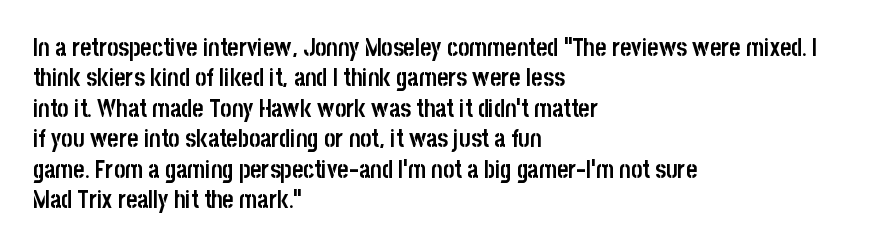
The image shows 24 px bold type, upright; set left-aligned, normal line spacing (1.27x), normal letter spacing, not underlined.
